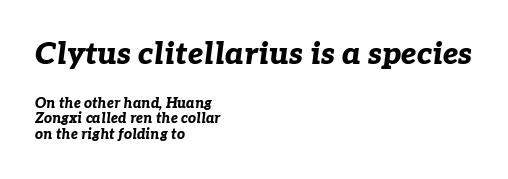
Q: Is the text bold? A: Yes.
Q: Is the text italic (slanted)? A: Yes, it leans right by about 7 degrees.
Q: Is the text underlined? A: No.
Q: How is the paragraph aligned? A: Left-aligned.
Q: Is the spacing between letters normal or unusually wide? A: Normal.
Q: Is the spacing between lines tight, normal or loose? A: Tight.
Q: Which block of text is set in a larger size, the first (top) or the second (bottom)? A: The first (top) one.
Q: Width (condensed, normal, or wide)? A: Normal.
Q: Stroke contrast? A: Low.
Q: x-height? A: Medium.
Q: Monospaced? A: No.
